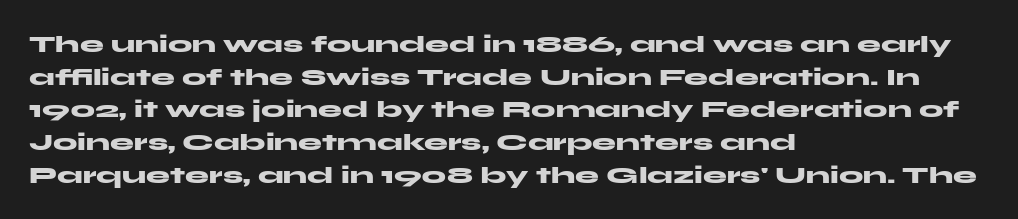
The rendering uses a moderate line-height, typical for paragraphs. The typography opts for an upright posture over an oblique one. Each word holds together tightly as a unit, with standard inter-letter gaps. Left-aligned paragraph, ragged on the right. The sample has been set heavy, in full bold. The string is rendered with underlining switched off.
